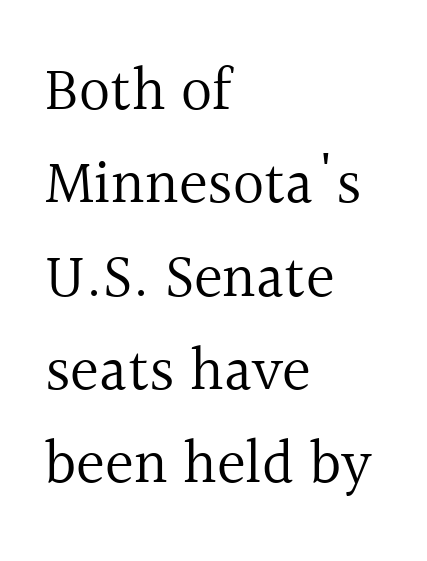
The image shows 61 px regular-weight serif type, upright; set left-aligned, normal line spacing (1.53x), normal letter spacing, not underlined; a medium x-height.
